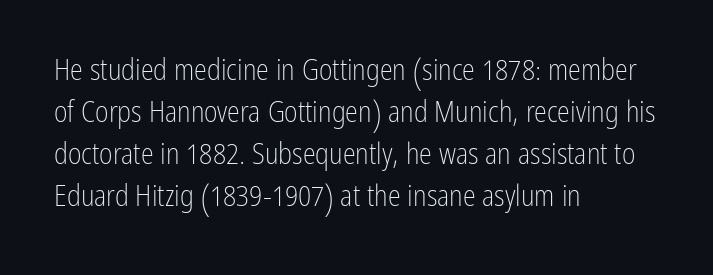
The image shows 29 px light, condensed sans-serif type, upright; set left-aligned, normal line spacing (1.45x), normal letter spacing, not underlined; low stroke contrast and a medium x-height.
